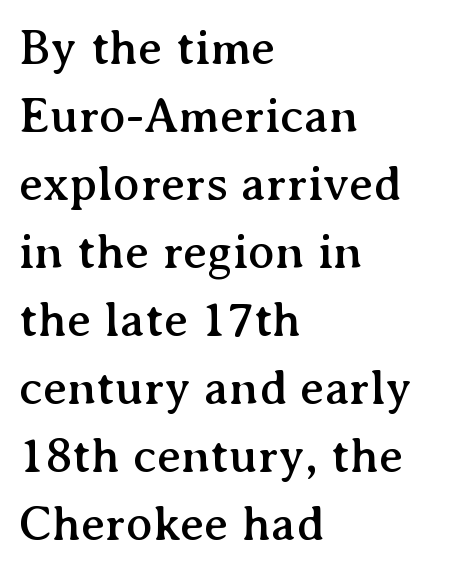
The image shows 50 px serif type, upright; set left-aligned, normal line spacing (1.36x), normal letter spacing, not underlined; medium stroke contrast and a medium x-height.
